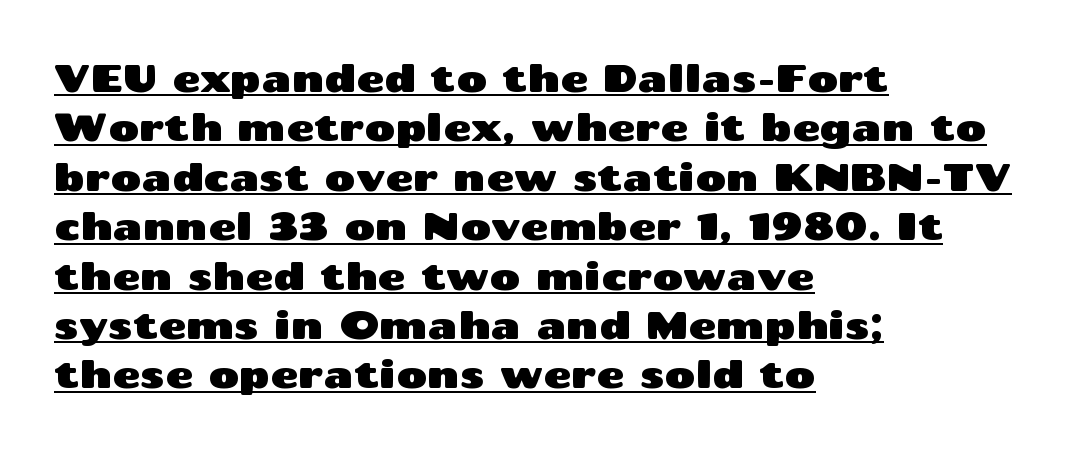
{"serif": "no", "italic": "no", "width": "wide", "stroke_contrast": "medium", "x_height": "medium", "monospaced": "no", "underline": "yes", "align": "left", "line_spacing": "normal", "line_spacing_ratio": 1.3, "letter_spacing": "normal", "letter_spacing_em": 0.0, "glyph_px": 38}
